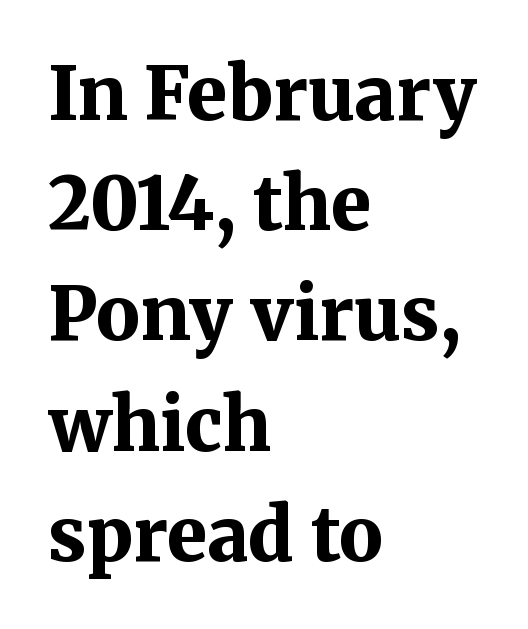
Proportional: the letters do not fall into vertical columns. Casual observation: everything's shoved over to the left. Notice how the stems are strictly vertical — no italics here. Summary of vertical rhythm: regular, with standard interline spacing. Does the type have serifs? Yes, each stem ends in a small foot. Heavy, bold letterforms.
